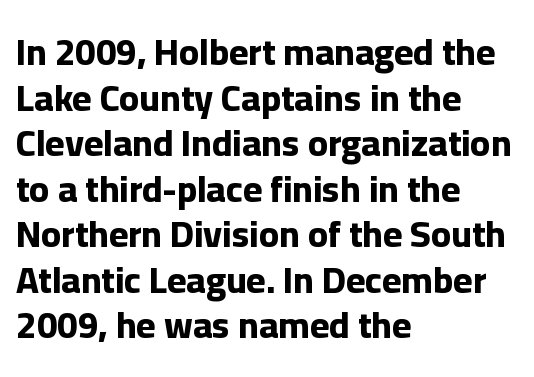
{"serif": "no", "italic": "no", "bold": "yes", "weight": "bold", "width": "normal", "stroke_contrast": "low", "x_height": "medium", "monospaced": "no", "underline": "no", "align": "left", "line_spacing_ratio": 1.23, "letter_spacing": "normal", "letter_spacing_em": 0.0, "glyph_px": 37}
